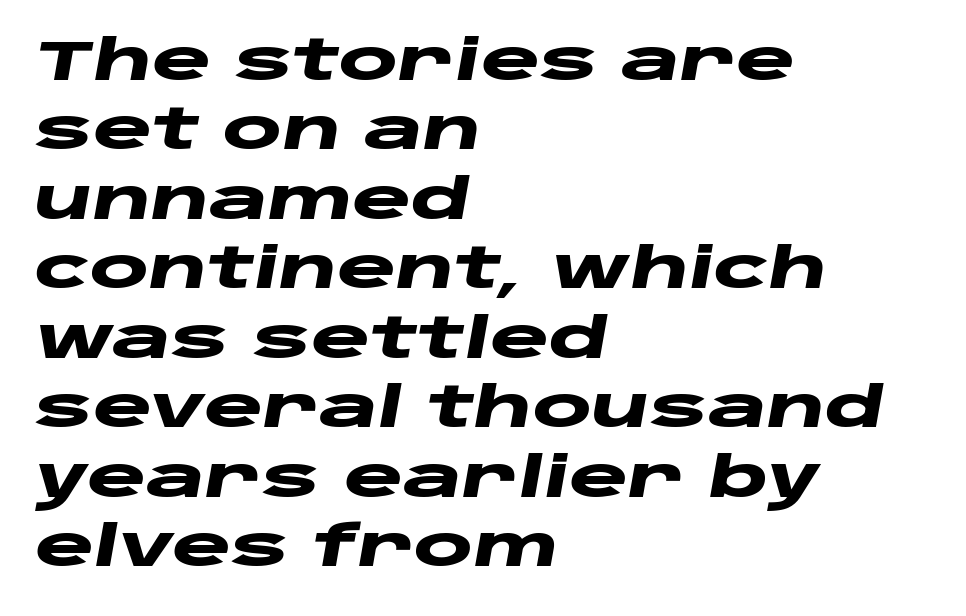
Q: Is the text bold? A: Yes.
Q: Is the text italic (slanted)? A: Yes, it leans right by about 10 degrees.
Q: Is the text underlined? A: No.
Q: How is the paragraph aligned? A: Left-aligned.
Q: Is the spacing between letters normal or unusually wide? A: Normal.
Q: Width (condensed, normal, or wide)? A: Wide.
Q: Stroke contrast? A: Low.
Q: x-height? A: Large.
Q: Monospaced? A: No.
